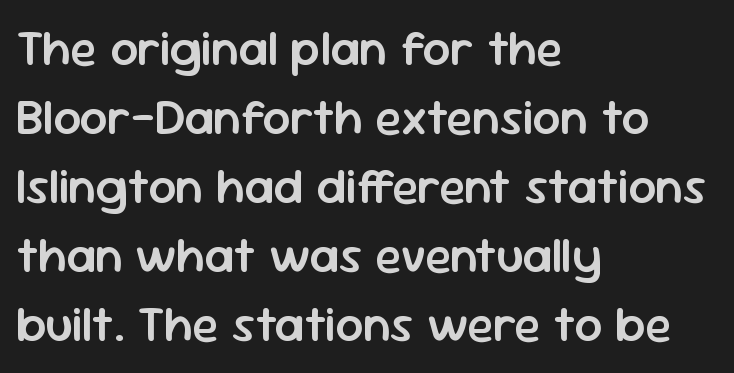
{"serif": "no", "italic": "no", "bold": "semi", "weight": "semibold", "width": "normal", "stroke_contrast": "low", "x_height": "medium", "monospaced": "no", "underline": "no", "align": "left", "line_spacing": "normal", "line_spacing_ratio": 1.41, "letter_spacing": "normal", "letter_spacing_em": 0.0, "glyph_px": 49}
